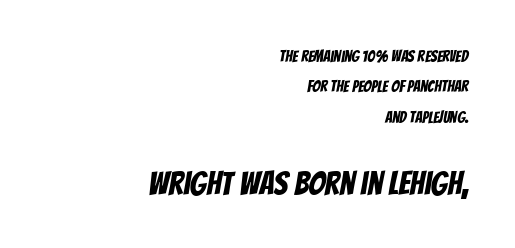
The image shows 33 px condensed sans-serif type; set right-aligned, loose line spacing (1.9x), normal letter spacing, not underlined; the second (bottom) block is 2.06x larger; low stroke contrast and a large x-height.
